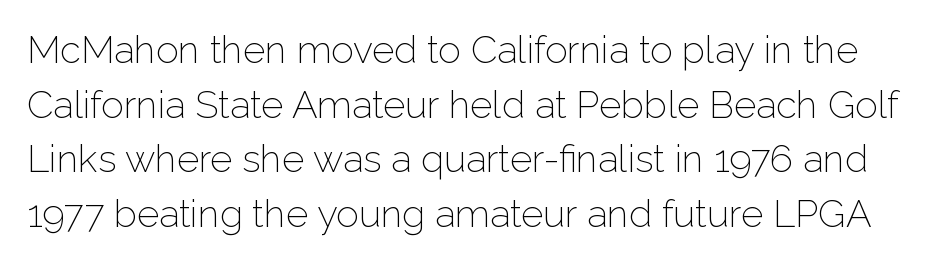
The image shows 38 px light sans-serif type, upright; set normal line spacing (1.44x), normal letter spacing, not underlined; low stroke contrast and a medium x-height.
